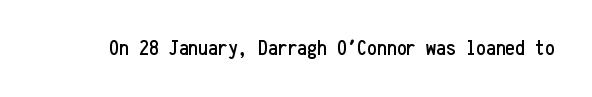
Tall strokes in this sample are plumb rather than angled. Short note: letters normally spaced. Lines of text with bare space underneath.
